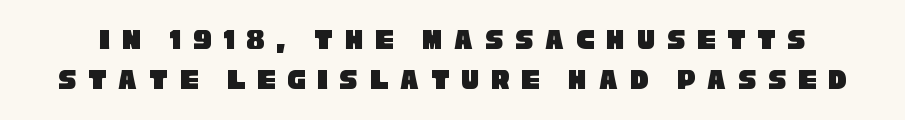
The rendering inserts visible extra space after every character. What kind of face is this? One without serifs — a sans. Underlining? Definitely not there. Spacing verdict: proportional, widths tailored to each character. What's the leading like? Ordinary, nothing unusual.
